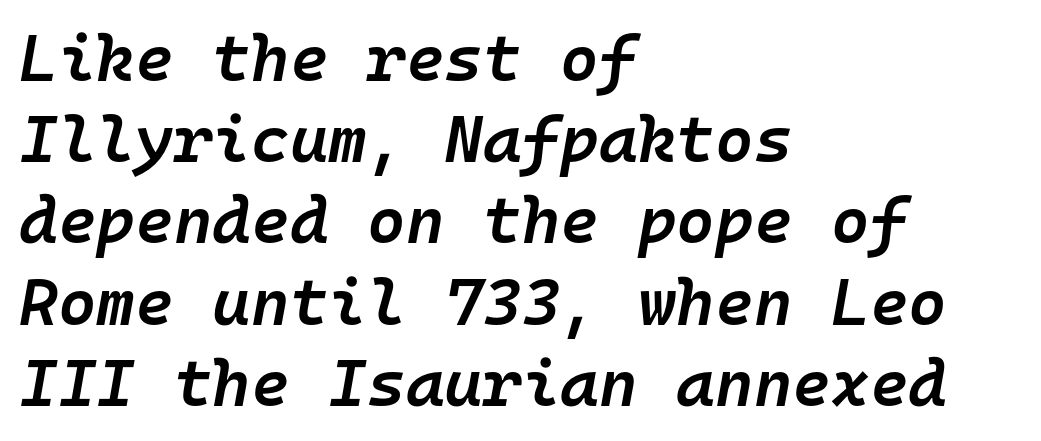
The image shows 66 px semibold type, italic (leaning right), monospaced; set left-aligned, line spacing 1.23x, normal letter spacing, not underlined; low stroke contrast and a medium x-height.
